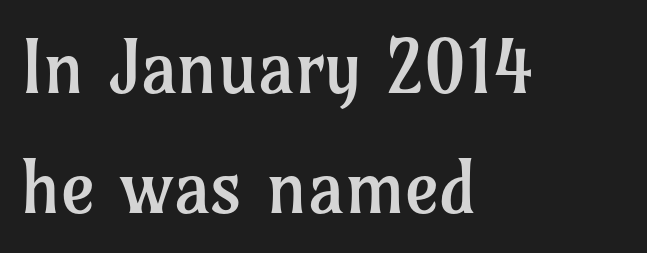
Q: Is the text bold? A: No.
Q: Is the text italic (slanted)? A: No, it is upright.
Q: Is the typeface a serif or a sans-serif typeface? A: Serif.
Q: Is the text underlined? A: No.
Q: How is the paragraph aligned? A: Left-aligned.
Q: Is the spacing between letters normal or unusually wide? A: Normal.
Q: Is the spacing between lines tight, normal or loose? A: Normal.
Q: Width (condensed, normal, or wide)? A: Normal.
Q: Stroke contrast? A: Low.
Q: x-height? A: Medium.
Q: Monospaced? A: No.
